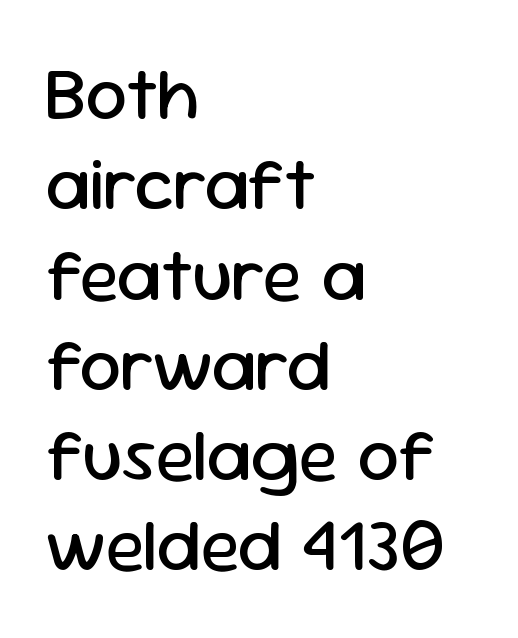
The image shows 74 px regular-weight sans-serif type, upright; set left-aligned, line spacing 1.22x, normal letter spacing, not underlined; low stroke contrast and a medium x-height.
